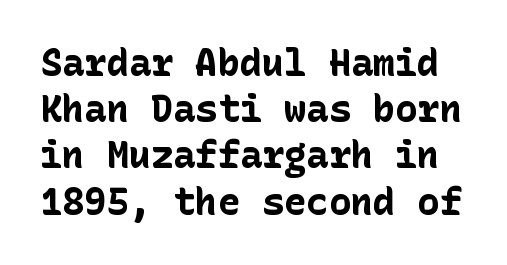
Letters rest on an invisible, unmarked baseline. Nope, not italic — everything's standing straight. This rendering leaves character spacing at its baseline value. The lines sit at an ordinary, default distance from one another. Bold? Absolutely — the strokes are thick and heavy. Is this a sans? Yes — the strokes have no serifs.
